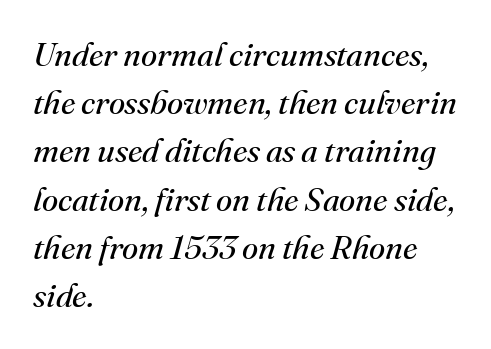
{"serif": "yes", "italic": "yes", "lean": "right", "slant_degrees": 16, "bold": "no", "weight": "regular", "width": "normal", "stroke_contrast": "medium", "x_height": "small", "monospaced": "no", "underline": "no", "align": "left", "line_spacing": "normal", "line_spacing_ratio": 1.46, "letter_spacing": "normal", "letter_spacing_em": 0.0, "glyph_px": 33}
